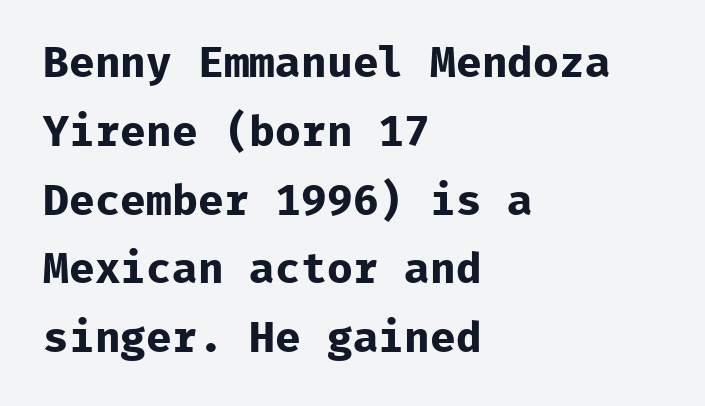
The image shows 43 px bold sans-serif type, upright, monospaced; set left-aligned, normal line spacing (1.6x), normal letter spacing, not underlined; low stroke contrast and a medium x-height.
